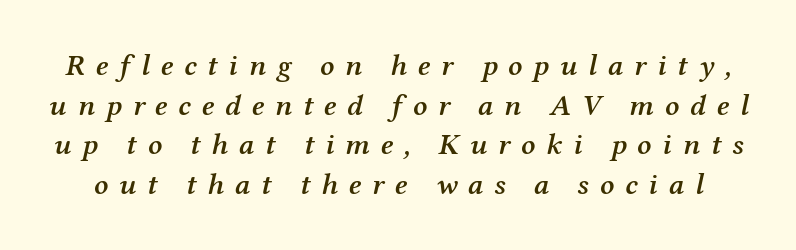
Q: Is the text bold? A: Semi-bold.
Q: Is the text italic (slanted)? A: Yes, it leans right by about 12 degrees.
Q: Is the typeface a serif or a sans-serif typeface? A: Serif.
Q: Is the text underlined? A: No.
Q: Is the spacing between letters normal or unusually wide? A: Unusually wide.
Q: Is the spacing between lines tight, normal or loose? A: Normal.
Q: Width (condensed, normal, or wide)? A: Normal.
Q: Stroke contrast? A: Medium.
Q: x-height? A: Medium.
Q: Monospaced? A: No.
